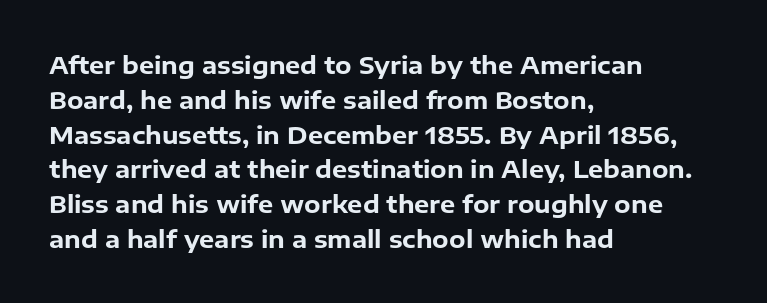
The image shows 24 px bold type, upright; set left-aligned, normal line spacing (1.45x), normal letter spacing, not underlined.
